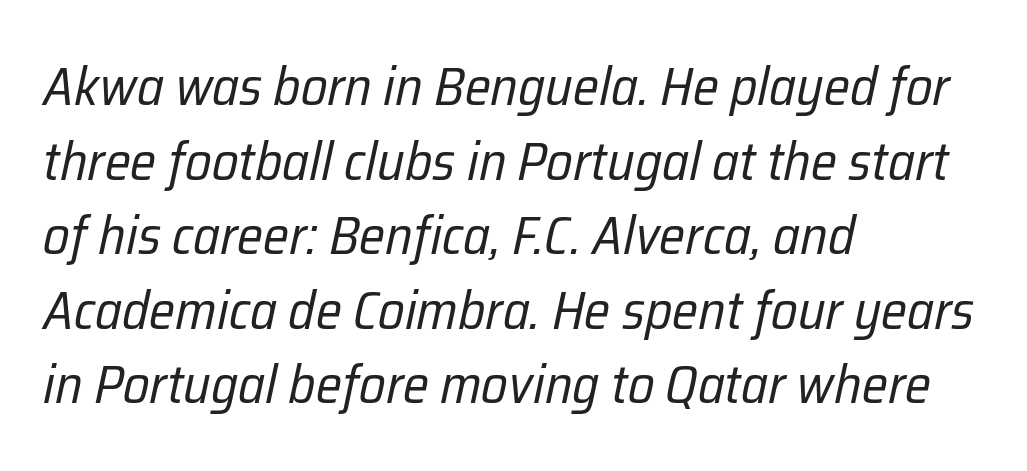
Q: Is the text bold? A: No.
Q: Is the text italic (slanted)? A: Yes, it leans right by about 12 degrees.
Q: Is the text underlined? A: No.
Q: How is the paragraph aligned? A: Left-aligned.
Q: Is the spacing between letters normal or unusually wide? A: Normal.
Q: Is the spacing between lines tight, normal or loose? A: Normal.
Q: Width (condensed, normal, or wide)? A: Condensed.
Q: Stroke contrast? A: Low.
Q: x-height? A: Medium.
Q: Monospaced? A: No.
